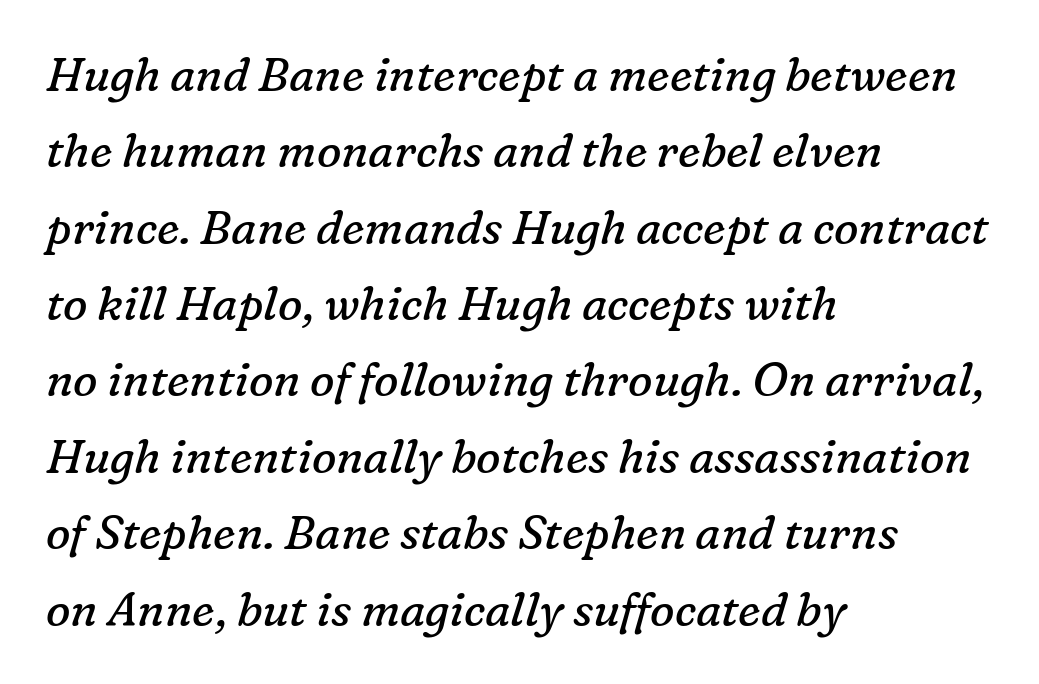
{"serif": "yes", "italic": "yes", "lean": "right", "slant_degrees": 16, "bold": "no", "weight": "regular", "width": "normal", "stroke_contrast": "low", "x_height": "medium", "monospaced": "no", "underline": "no", "align": "left", "line_spacing": "normal", "line_spacing_ratio": 1.66, "letter_spacing": "normal", "letter_spacing_em": 0.0, "glyph_px": 46}
